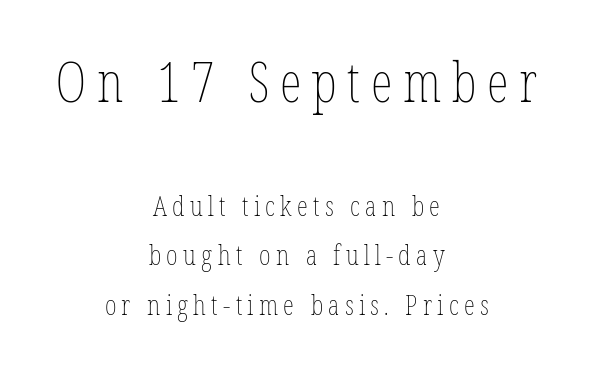
Q: Is the text bold? A: No.
Q: Is the text italic (slanted)? A: No, it is upright.
Q: Is the text underlined? A: No.
Q: How is the paragraph aligned? A: Centered.
Q: Which block of text is set in a larger size, the first (top) or the second (bottom)? A: The first (top) one.
Q: Width (condensed, normal, or wide)? A: Condensed.
Q: Stroke contrast? A: Low.
Q: x-height? A: Medium.
Q: Monospaced? A: No.
